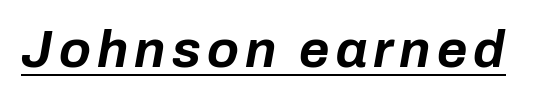
The image shows 52 px bold type, italic (leaning right); set underlined; low stroke contrast and a medium x-height.
